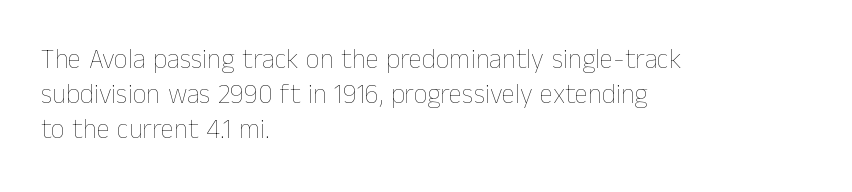
The image shows 27 px text type, upright; set left-aligned, normal line spacing (1.3x), normal letter spacing, not underlined.
